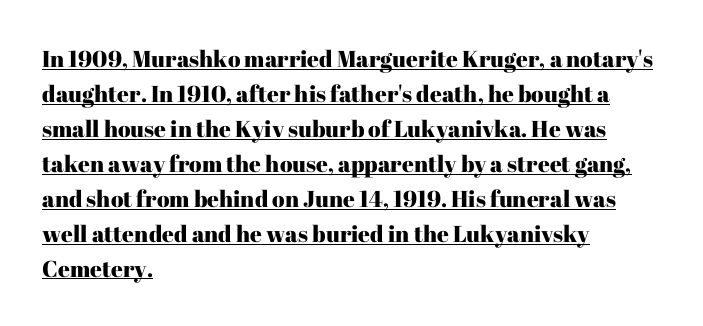
{"italic": "no", "underline": "yes", "align": "left", "line_spacing": "normal", "line_spacing_ratio": 1.52, "letter_spacing": "normal", "letter_spacing_em": 0.0, "glyph_px": 23}
